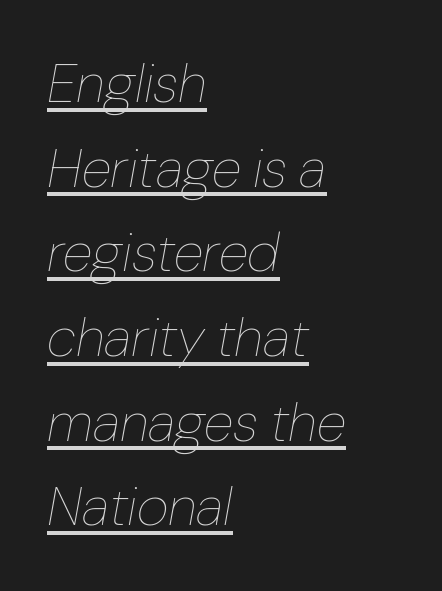
Left-aligned paragraph, ragged on the right. Bold? No — there's no thickening of the strokes. The rendering keeps characters at their native spacing. The passage shown stacks its lines at a standard gap. Is the type slanted? Yes — the strokes lean at a clear angle.
